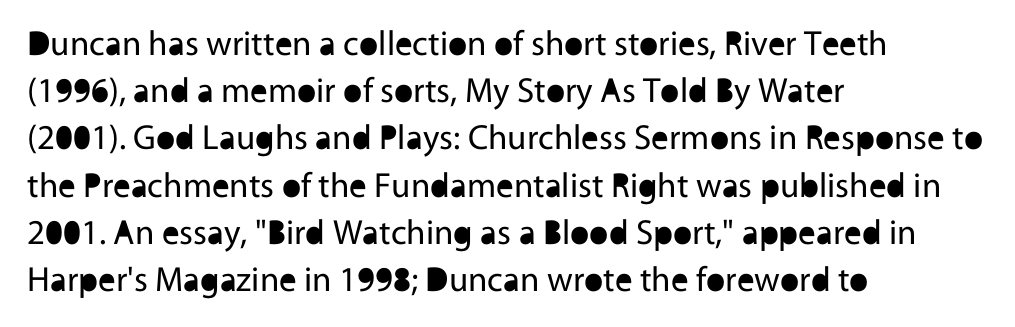
Q: Is the text bold? A: No.
Q: Is the text italic (slanted)? A: No, it is upright.
Q: Is the typeface a serif or a sans-serif typeface? A: Sans-serif.
Q: Is the text underlined? A: No.
Q: How is the paragraph aligned? A: Left-aligned.
Q: Is the spacing between letters normal or unusually wide? A: Normal.
Q: Is the spacing between lines tight, normal or loose? A: Normal.
Q: Width (condensed, normal, or wide)? A: Normal.
Q: x-height? A: Medium.
Q: Monospaced? A: No.
